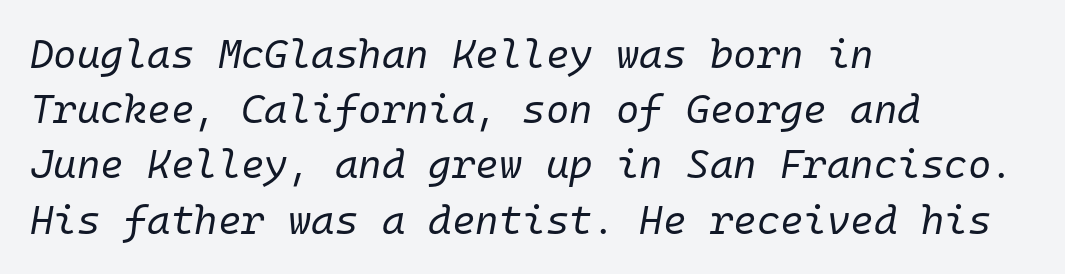
{"italic": "yes", "lean": "right", "slant_degrees": 10, "bold": "no", "weight": "regular", "width": "normal", "stroke_contrast": "low", "x_height": "medium", "monospaced": "yes", "underline": "no", "align": "left", "line_spacing": "normal", "line_spacing_ratio": 1.38, "letter_spacing": "normal", "letter_spacing_em": 0.0, "glyph_px": 40}
